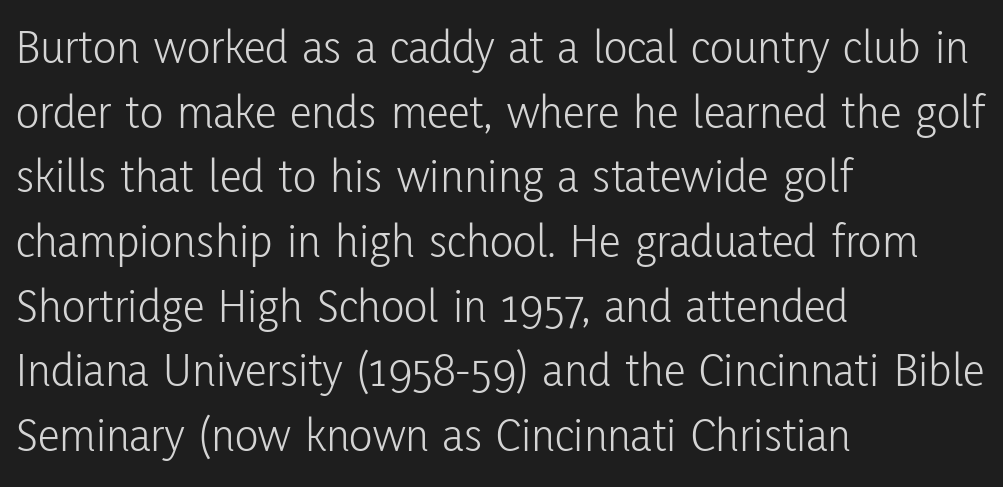
The compositor pushed each line to the left boundary. The specimen omits any rule beneath the text block's lines. The letters carry no serifs — their stems end cleanly without finishing strokes. The cut favours lightness, reaching ordinary text weight at its darkest. These lines are rendered in a variable-pitch font. These lines keep a tight, regular rhythm from letter to letter.
